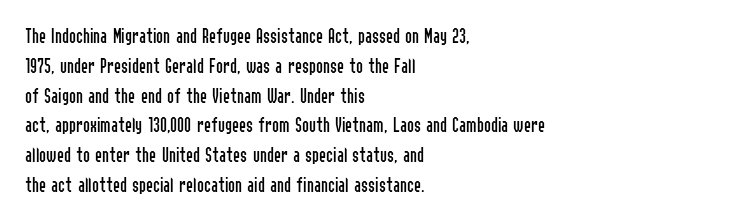
Q: Is the text bold? A: No.
Q: Is the text italic (slanted)? A: No, it is upright.
Q: Is the text underlined? A: No.
Q: How is the paragraph aligned? A: Left-aligned.
Q: Is the spacing between letters normal or unusually wide? A: Normal.
Q: Is the spacing between lines tight, normal or loose? A: Normal.
